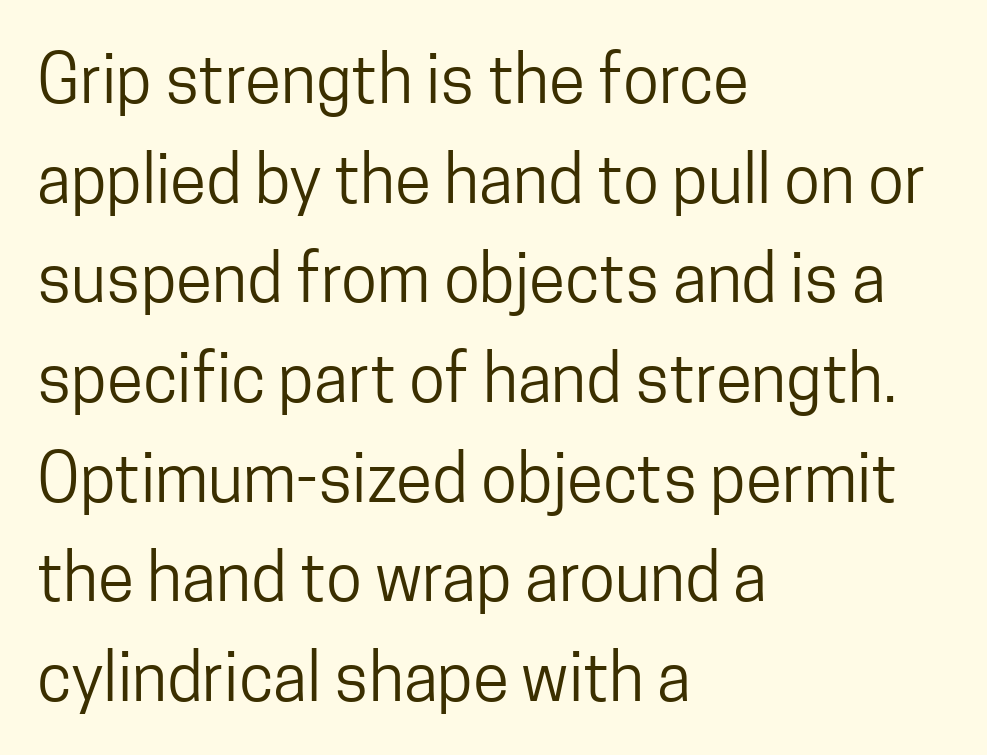
{"serif": "no", "italic": "no", "bold": "no", "weight": "regular", "width": "condensed", "stroke_contrast": "low", "x_height": "medium", "monospaced": "no", "underline": "no", "align": "left", "line_spacing": "normal", "line_spacing_ratio": 1.51, "letter_spacing": "normal", "letter_spacing_em": 0.0, "glyph_px": 66}
